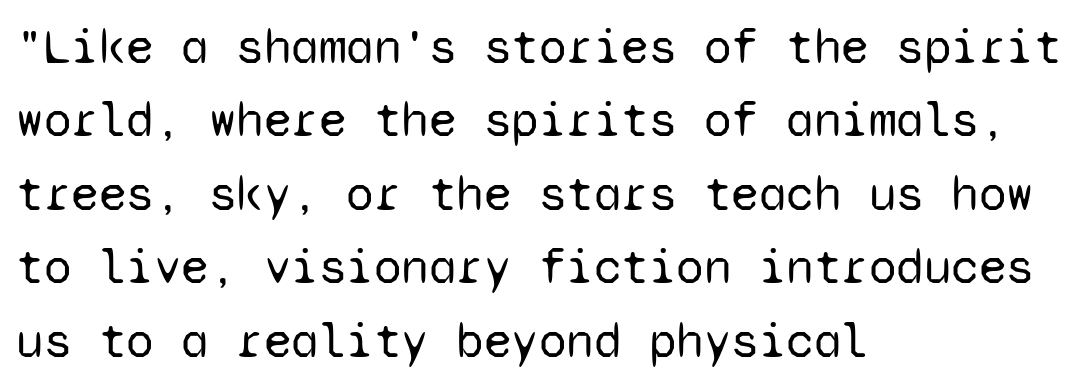
Q: Is the text bold? A: No.
Q: Is the text italic (slanted)? A: No, it is upright.
Q: Is the typeface a serif or a sans-serif typeface? A: Sans-serif.
Q: Is the text underlined? A: No.
Q: How is the paragraph aligned? A: Left-aligned.
Q: Is the spacing between letters normal or unusually wide? A: Normal.
Q: Is the spacing between lines tight, normal or loose? A: Normal.
Q: Width (condensed, normal, or wide)? A: Normal.
Q: Stroke contrast? A: Low.
Q: x-height? A: Medium.
Q: Monospaced? A: Yes.
